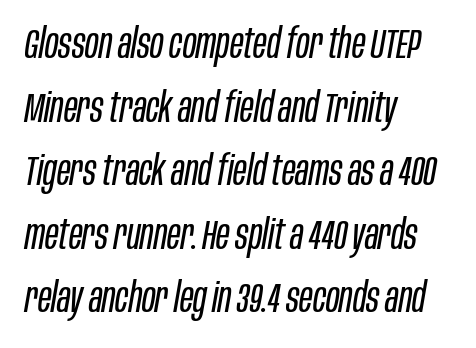
{"italic": "yes", "lean": "right", "slant_degrees": 10, "bold": "no", "weight": "regular", "width": "condensed", "stroke_contrast": "low", "x_height": "large", "monospaced": "no", "underline": "no", "align": "left", "line_spacing": "normal", "line_spacing_ratio": 1.55, "letter_spacing": "normal", "letter_spacing_em": 0.0, "glyph_px": 41}
